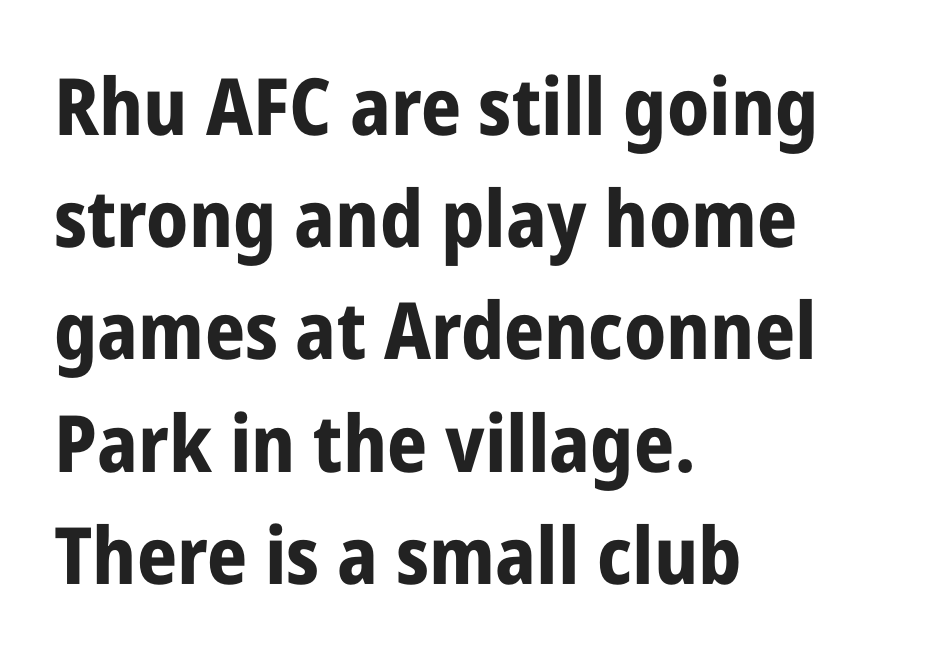
Q: Is the text bold? A: Yes.
Q: Is the text italic (slanted)? A: No, it is upright.
Q: Is the typeface a serif or a sans-serif typeface? A: Sans-serif.
Q: Is the text underlined? A: No.
Q: How is the paragraph aligned? A: Left-aligned.
Q: Is the spacing between letters normal or unusually wide? A: Normal.
Q: Is the spacing between lines tight, normal or loose? A: Normal.
Q: Width (condensed, normal, or wide)? A: Condensed.
Q: Stroke contrast? A: Low.
Q: x-height? A: Large.
Q: Monospaced? A: No.
